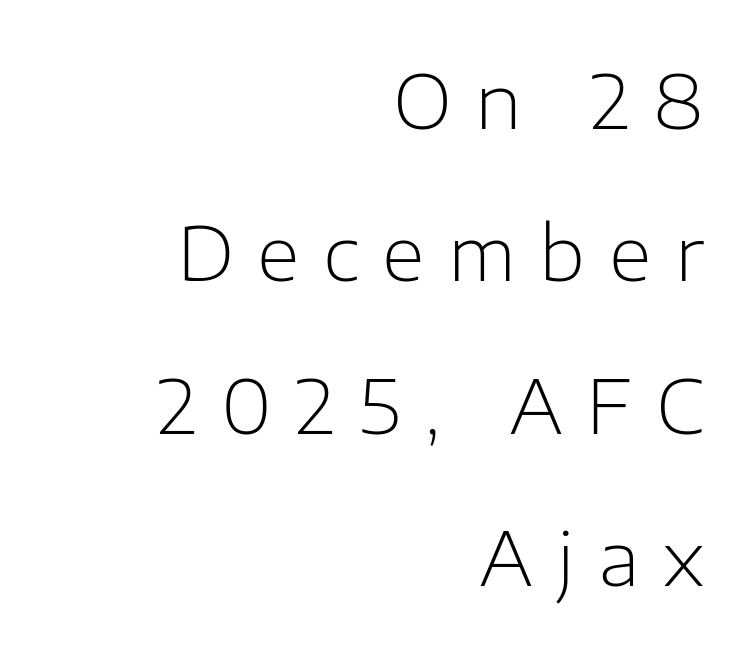
The image shows 74 px light sans-serif type, upright; set right-aligned, loose line spacing (2.06x), unusually wide letter spacing (+0.32 em), not underlined; low stroke contrast and a medium x-height.
